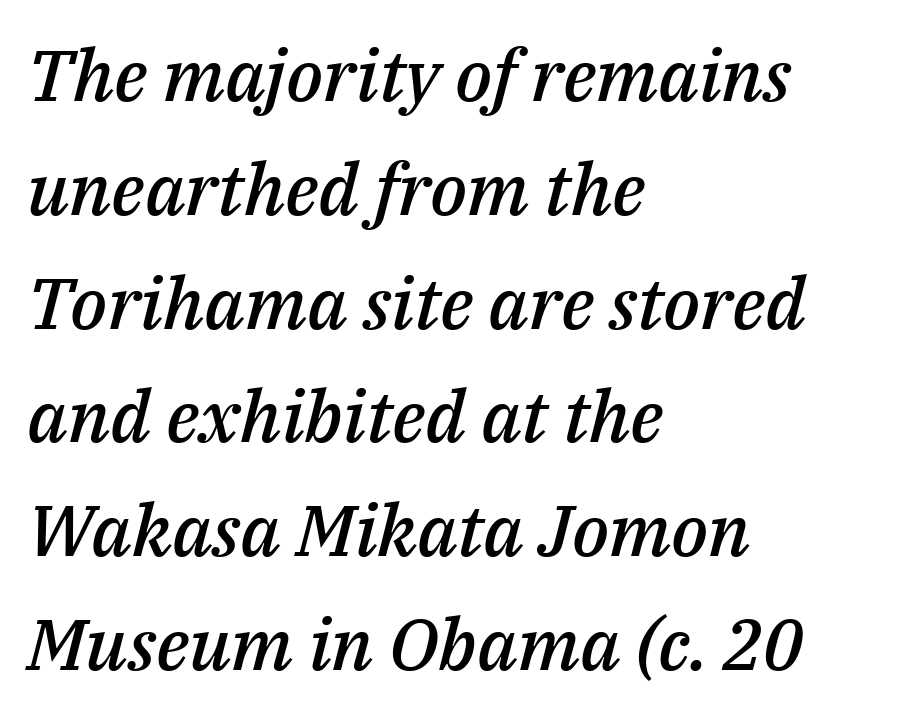
The typesetting leans somewhat heavy: a semibold. The rendering uses natural spacing where letterforms have individual widths. The passage shown has conventional tracking throughout. These lines sit exactly where default settings would place them. These lines were composed using italics. Unmarked baselines from the first word to the last.
